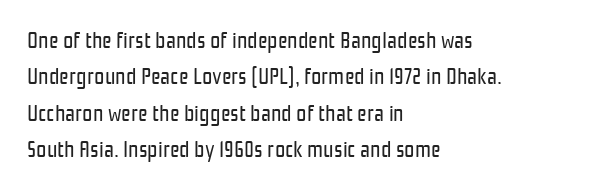
The image shows 23 px text type, upright; set left-aligned, normal line spacing (1.58x), normal letter spacing, not underlined.
